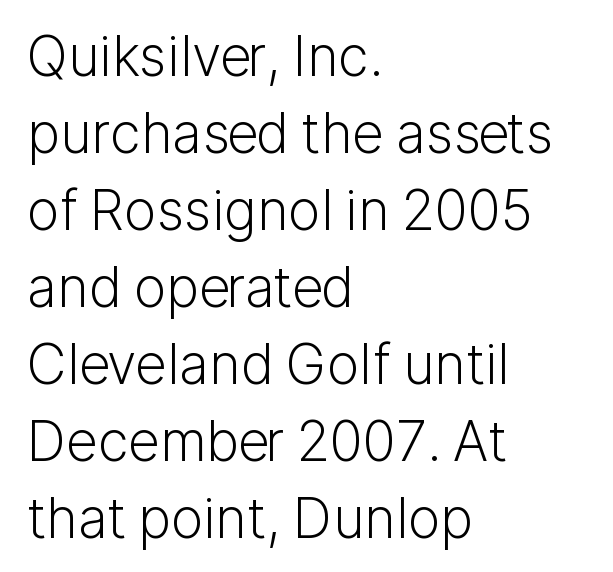
{"serif": "no", "italic": "no", "bold": "no", "weight": "light", "width": "normal", "stroke_contrast": "low", "x_height": "medium", "monospaced": "no", "underline": "no", "align": "left", "line_spacing": "normal", "line_spacing_ratio": 1.4, "letter_spacing": "normal", "letter_spacing_em": 0.0, "glyph_px": 55}
